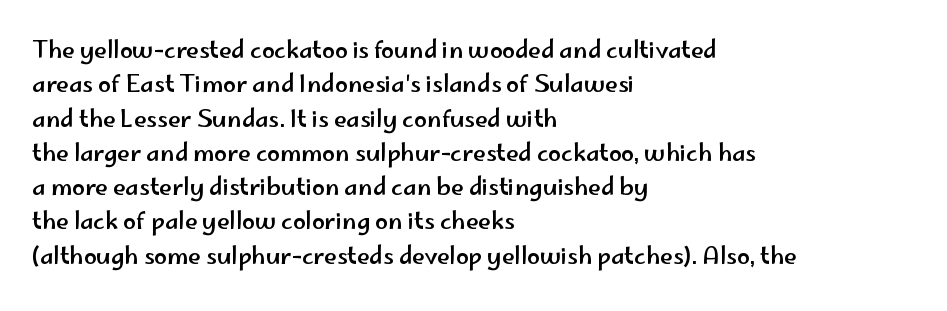
Q: Is the text italic (slanted)? A: No, it is upright.
Q: Is the text underlined? A: No.
Q: How is the paragraph aligned? A: Left-aligned.
Q: Is the spacing between letters normal or unusually wide? A: Normal.
Q: Is the spacing between lines tight, normal or loose? A: Normal.
